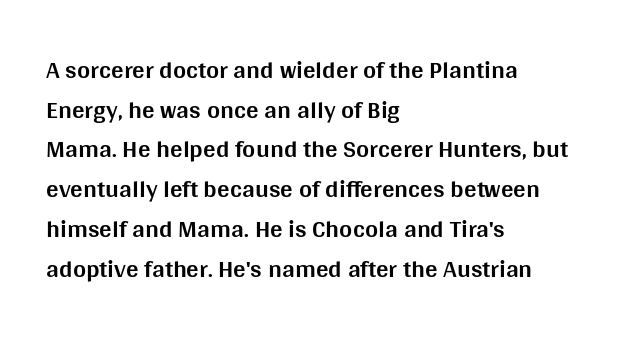
{"italic": "no", "bold": "yes", "underline": "no", "align": "left", "line_spacing": "normal", "line_spacing_ratio": 1.59, "letter_spacing": "normal", "letter_spacing_em": 0.0, "glyph_px": 25}
